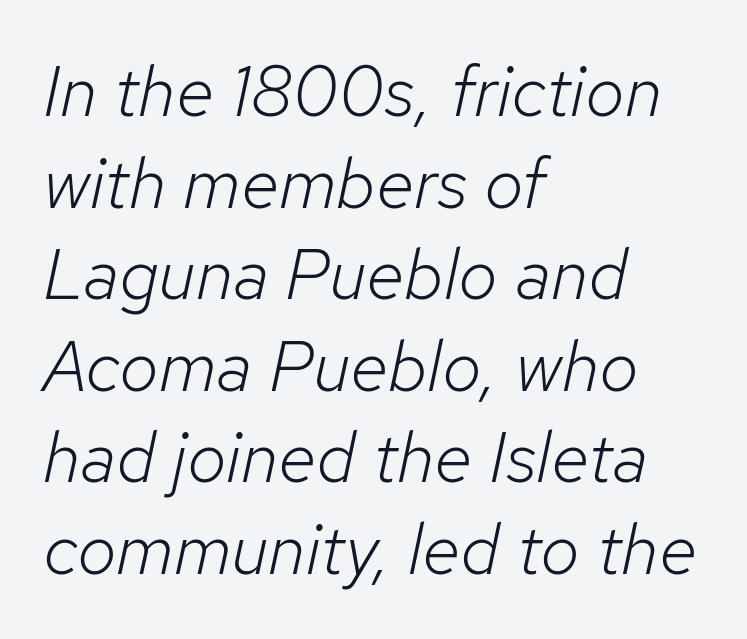
The passage shown is typed in a proportional face where columns would drift. Decoration check: the copy has no underline. If you drew a line through each stem, it would be angled. The weight tops out at a normal text grade. Alignment: flush left.
